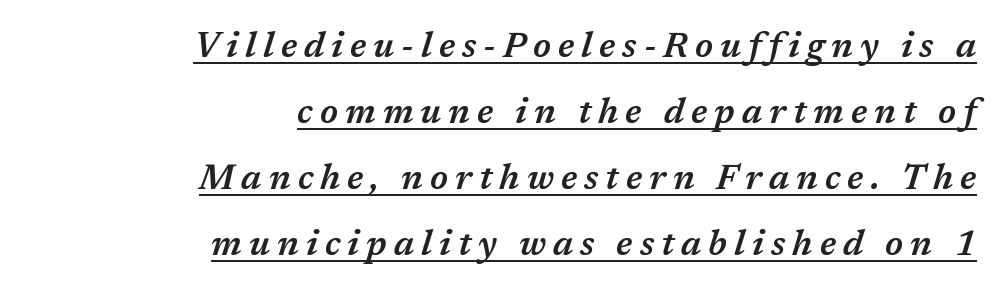
The lettering tilts uniformly, giving the passage an italic look. The rendering uses natural spacing where letterforms have individual widths. These lines have a slow, spaced-out rhythm from letter to letter. A semibold gives these letters moderate extra thickness, short of bold. Reading down the block, your eye finds every line finishing at a fixed right position.
